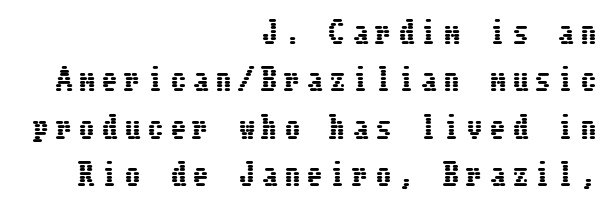
The horizontal fit of the characters is loose and conspicuously gappy. Underline: absent. Do the letters lean? They stand straight. Notice how descenders clear the ascenders below comfortably — that's standard leading. The lines are quadded right.
